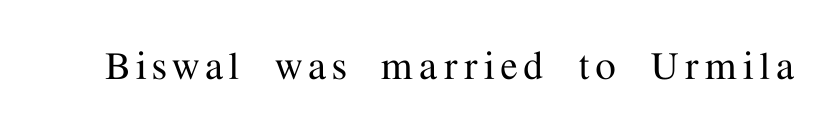
{"serif": "yes", "italic": "no", "width": "normal", "stroke_contrast": "medium", "x_height": "medium", "monospaced": "no", "underline": "no", "glyph_px": 46}
